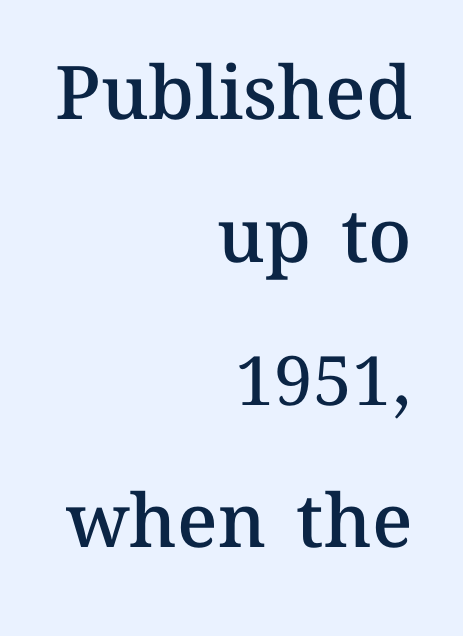
{"italic": "no", "bold": "semi", "weight": "semibold", "width": "normal", "stroke_contrast": "medium", "x_height": "medium", "monospaced": "no", "underline": "no", "align": "right", "line_spacing": "loose", "line_spacing_ratio": 1.93, "letter_spacing": "normal", "letter_spacing_em": 0.0, "glyph_px": 74}
